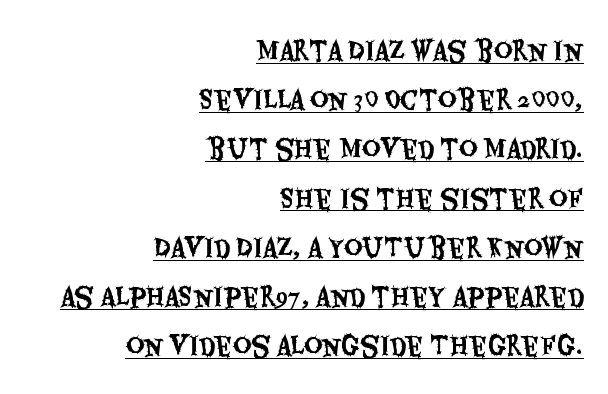
Q: Is the text italic (slanted)? A: No, it is upright.
Q: Is the text underlined? A: Yes.
Q: How is the paragraph aligned? A: Right-aligned.
Q: Is the spacing between letters normal or unusually wide? A: Normal.
Q: Is the spacing between lines tight, normal or loose? A: Loose.
